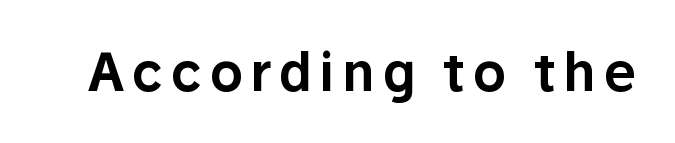
Q: Is the text italic (slanted)? A: No, it is upright.
Q: Is the typeface a serif or a sans-serif typeface? A: Sans-serif.
Q: Is the text underlined? A: No.
Q: Width (condensed, normal, or wide)? A: Normal.
Q: Stroke contrast? A: Low.
Q: x-height? A: Medium.
Q: Monospaced? A: No.
